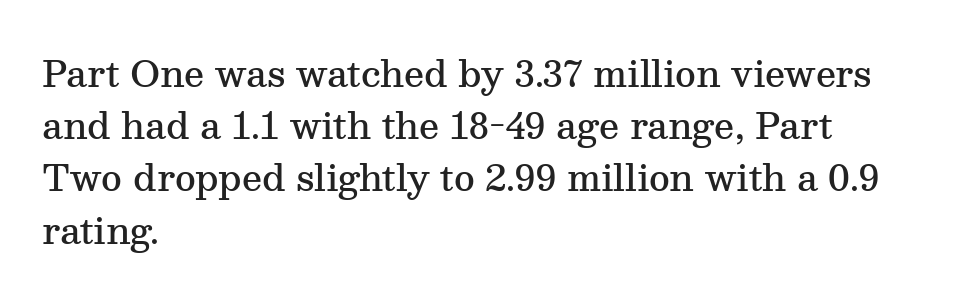
The image shows 36 px semibold serif type, upright; set left-aligned, normal line spacing (1.45x), normal letter spacing, not underlined; medium stroke contrast and a medium x-height.
